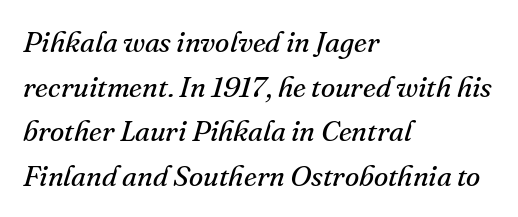
{"serif": "yes", "italic": "yes", "lean": "right", "slant_degrees": 16, "bold": "no", "weight": "regular", "width": "normal", "stroke_contrast": "medium", "x_height": "small", "monospaced": "no", "underline": "no", "align": "left", "line_spacing": "normal", "line_spacing_ratio": 1.54, "letter_spacing": "normal", "letter_spacing_em": 0.0, "glyph_px": 29}
